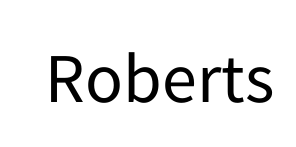
The image shows 70 px regular-weight sans-serif type, upright; set normal letter spacing, not underlined; low stroke contrast and a medium x-height.
